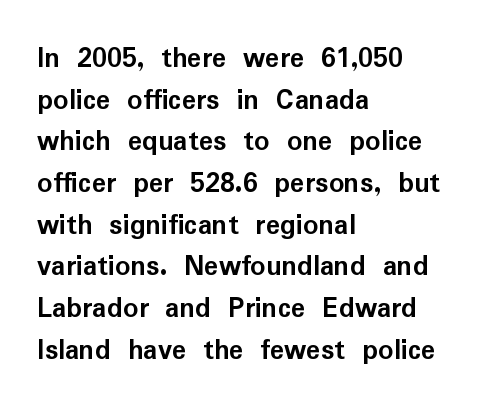
Q: Is the text bold? A: Yes.
Q: Is the text italic (slanted)? A: No, it is upright.
Q: Is the typeface a serif or a sans-serif typeface? A: Sans-serif.
Q: Is the text underlined? A: No.
Q: How is the paragraph aligned? A: Left-aligned.
Q: Is the spacing between letters normal or unusually wide? A: Normal.
Q: Is the spacing between lines tight, normal or loose? A: Normal.
Q: Width (condensed, normal, or wide)? A: Normal.
Q: Stroke contrast? A: Low.
Q: x-height? A: Medium.
Q: Monospaced? A: No.
